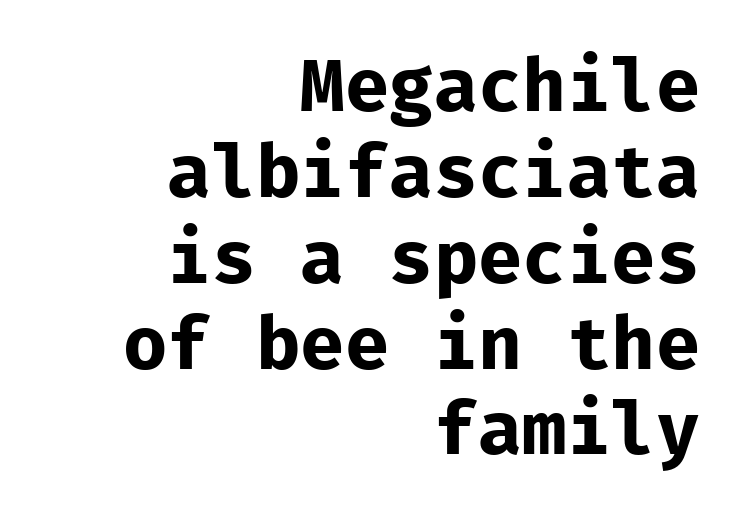
{"serif": "no", "italic": "no", "bold": "yes", "weight": "bold", "width": "normal", "stroke_contrast": "low", "x_height": "medium", "monospaced": "yes", "underline": "no", "align": "right", "line_spacing_ratio": 1.16, "letter_spacing": "normal", "letter_spacing_em": 0.0, "glyph_px": 74}
